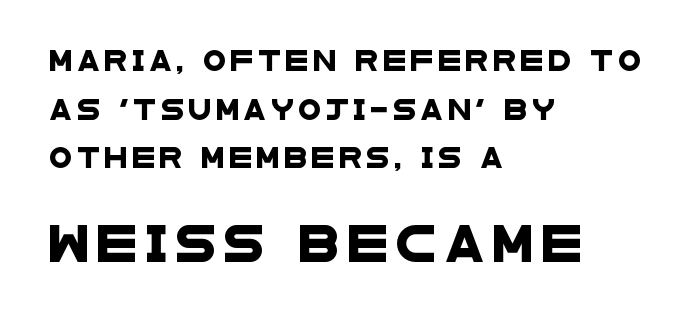
The image shows 37 px wide sans-serif type; set left-aligned, loose line spacing (2.31x), unusually wide letter spacing (+0.21 em), not underlined; the second (bottom) block is 1.76x larger; low stroke contrast and a large x-height.
